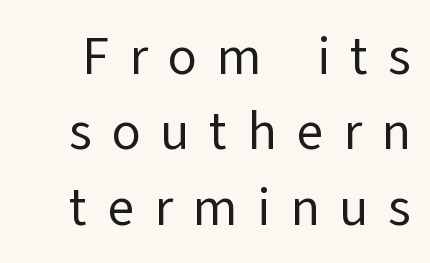
Q: Is the text bold? A: No.
Q: Is the text italic (slanted)? A: No, it is upright.
Q: Is the typeface a serif or a sans-serif typeface? A: Sans-serif.
Q: Is the text underlined? A: No.
Q: Is the spacing between letters normal or unusually wide? A: Unusually wide.
Q: Is the spacing between lines tight, normal or loose? A: Normal.
Q: Width (condensed, normal, or wide)? A: Normal.
Q: Stroke contrast? A: Low.
Q: x-height? A: Medium.
Q: Monospaced? A: No.
